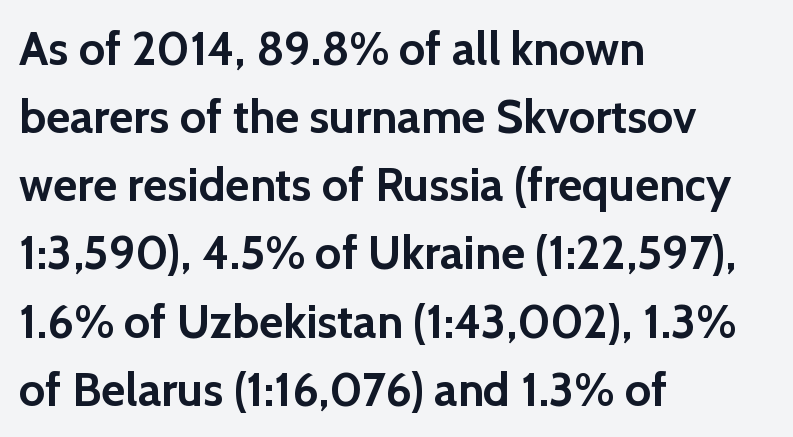
{"serif": "no", "italic": "no", "bold": "yes", "weight": "semibold", "width": "normal", "x_height": "medium", "monospaced": "no", "underline": "no", "align": "left", "line_spacing": "normal", "line_spacing_ratio": 1.45, "letter_spacing": "normal", "letter_spacing_em": 0.0, "glyph_px": 47}
